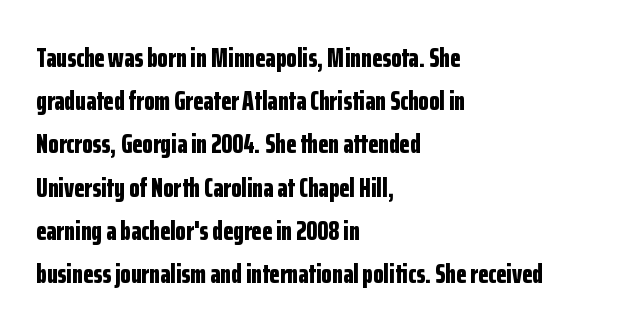
Q: Is the text bold? A: Yes.
Q: Is the text italic (slanted)? A: No, it is upright.
Q: Is the text underlined? A: No.
Q: How is the paragraph aligned? A: Left-aligned.
Q: Is the spacing between letters normal or unusually wide? A: Normal.
Q: Is the spacing between lines tight, normal or loose? A: Normal.
